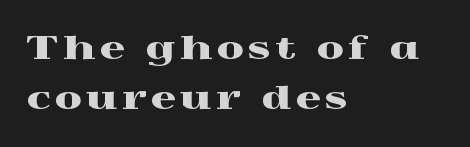
The image shows 31 px wide serif type, upright; set left-aligned, normal line spacing (1.61x), not underlined; a medium x-height.
